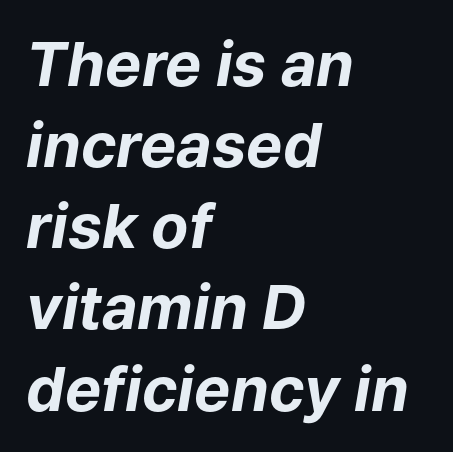
{"italic": "yes", "lean": "right", "slant_degrees": 9, "bold": "yes", "weight": "bold", "width": "normal", "stroke_contrast": "low", "x_height": "medium", "monospaced": "no", "underline": "no", "align": "left", "line_spacing": "normal", "line_spacing_ratio": 1.33, "letter_spacing": "normal", "letter_spacing_em": 0.0, "glyph_px": 61}
